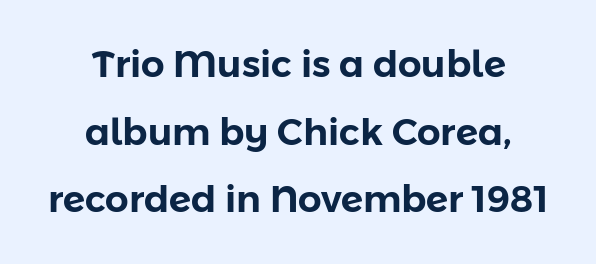
Q: Is the text italic (slanted)? A: No, it is upright.
Q: Is the typeface a serif or a sans-serif typeface? A: Sans-serif.
Q: Is the text underlined? A: No.
Q: How is the paragraph aligned? A: Centered.
Q: Is the spacing between letters normal or unusually wide? A: Normal.
Q: Width (condensed, normal, or wide)? A: Normal.
Q: Stroke contrast? A: Low.
Q: x-height? A: Medium.
Q: Monospaced? A: No.
